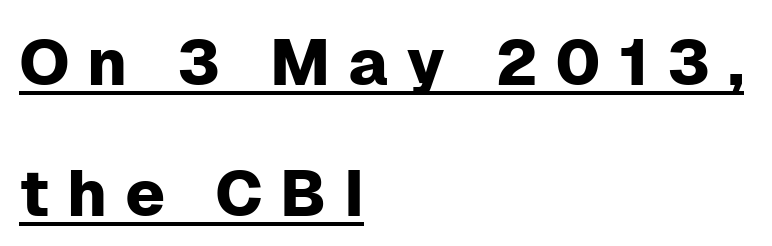
{"serif": "no", "italic": "no", "width": "normal", "stroke_contrast": "low", "x_height": "medium", "monospaced": "no", "underline": "yes", "align": "left", "line_spacing": "loose", "line_spacing_ratio": 2.02, "letter_spacing": "wide", "letter_spacing_em": 0.27, "glyph_px": 65}
